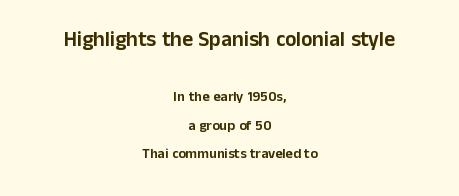
Nobody drew a line under any word here. Honestly, the rows look like they've been pulled way apart. Typeset on center — no edge is straight. There is no visible air inserted between adjacent glyphs.
